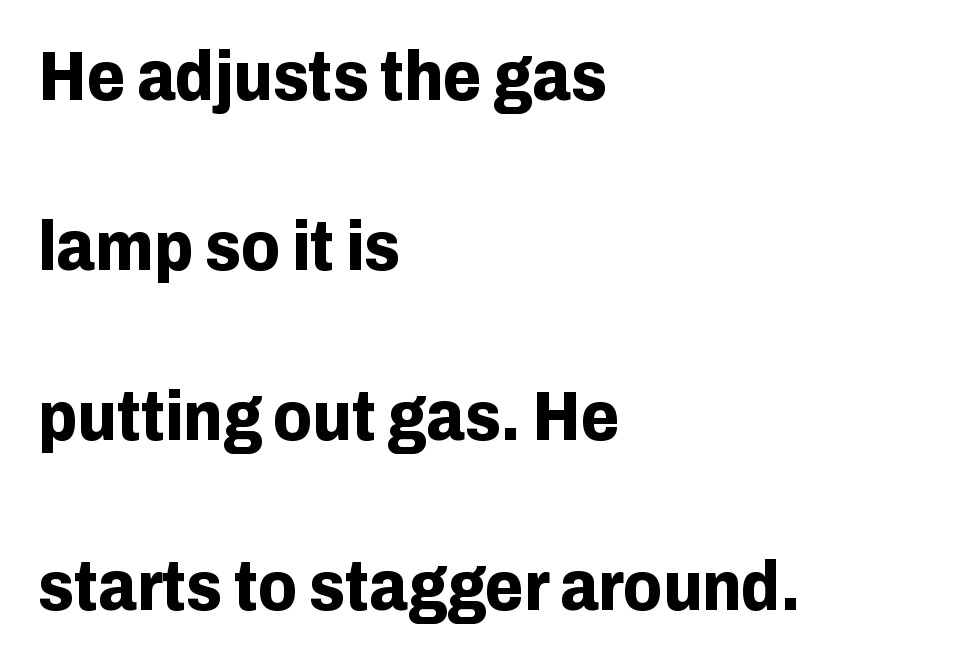
{"serif": "no", "italic": "no", "bold": "yes", "weight": "bold", "width": "normal", "stroke_contrast": "low", "x_height": "medium", "monospaced": "no", "underline": "no", "align": "left", "line_spacing": "loose", "line_spacing_ratio": 2.43, "letter_spacing": "normal", "letter_spacing_em": 0.0, "glyph_px": 70}
